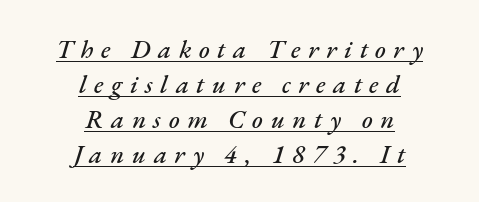
{"italic": "yes", "lean": "right", "slant_degrees": 17, "underline": "yes", "align": "center", "line_spacing": "normal", "line_spacing_ratio": 1.34, "letter_spacing": "wide", "letter_spacing_em": 0.29, "glyph_px": 26}
